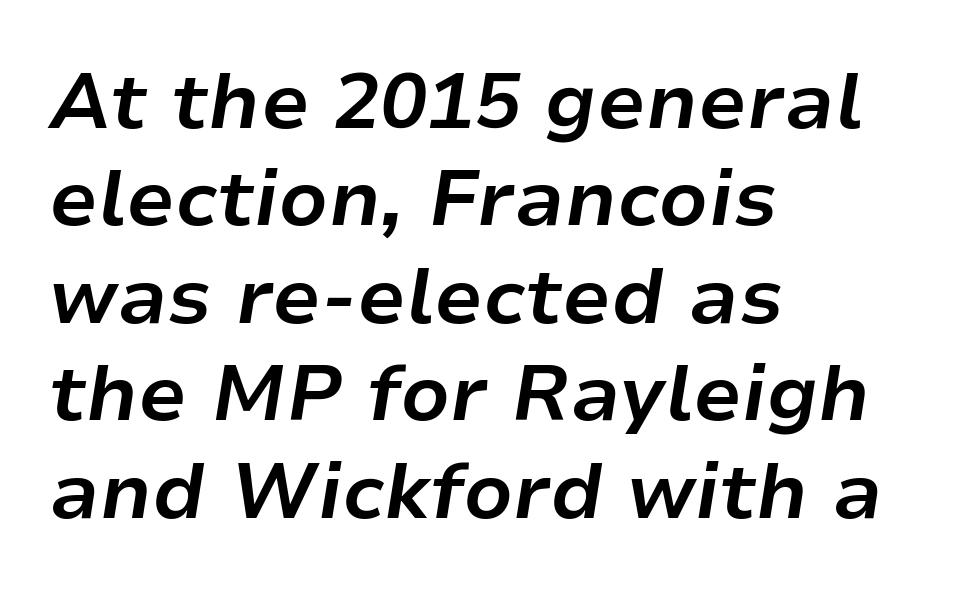
Q: Is the text bold? A: Yes.
Q: Is the text italic (slanted)? A: Yes, it leans right by about 9 degrees.
Q: Is the text underlined? A: No.
Q: How is the paragraph aligned? A: Left-aligned.
Q: Is the spacing between letters normal or unusually wide? A: Normal.
Q: Is the spacing between lines tight, normal or loose? A: Normal.
Q: Width (condensed, normal, or wide)? A: Normal.
Q: Stroke contrast? A: Low.
Q: x-height? A: Medium.
Q: Monospaced? A: No.
